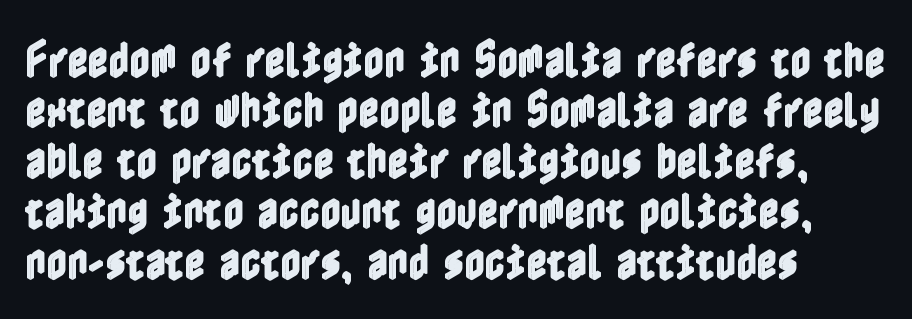
Layout note: lines flush left. Check under the words: just untouched page. A roman cut, with each character standing at attention. This sample keeps an unexceptional amount of space between lines.
